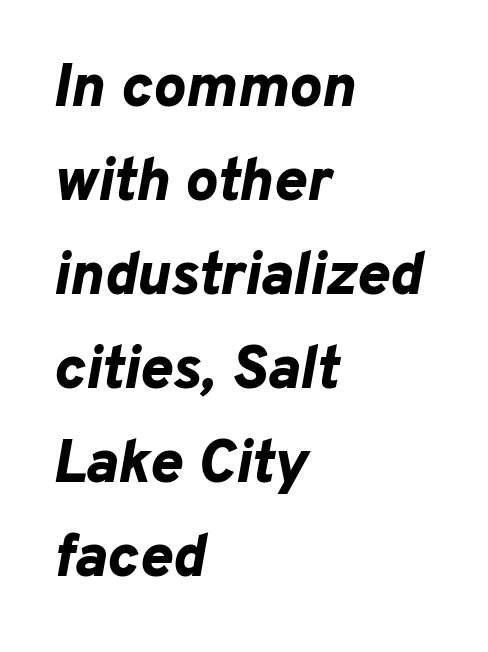
Q: Is the text bold? A: Yes.
Q: Is the text italic (slanted)? A: Yes, it leans right by about 10 degrees.
Q: Is the text underlined? A: No.
Q: How is the paragraph aligned? A: Left-aligned.
Q: Is the spacing between letters normal or unusually wide? A: Normal.
Q: Is the spacing between lines tight, normal or loose? A: Normal.
Q: Width (condensed, normal, or wide)? A: Normal.
Q: Stroke contrast? A: Low.
Q: x-height? A: Medium.
Q: Monospaced? A: No.
